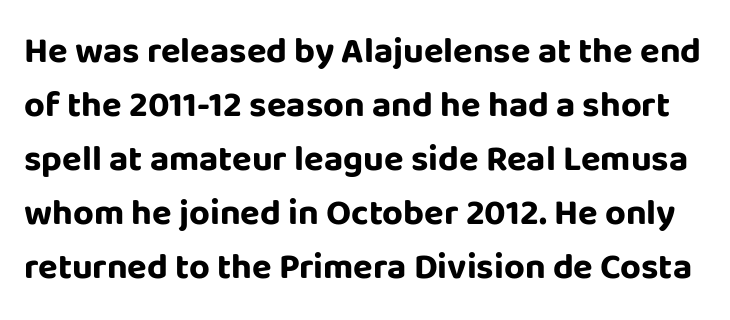
Rows of type keep a routine distance in the vertical direction. Is this a fixed-width face? No — the glyphs have proportional, varying widths. Observe the ordinary spacing: letters are neighbours, not strangers. Typographically, this falls in the sans-serif category.
